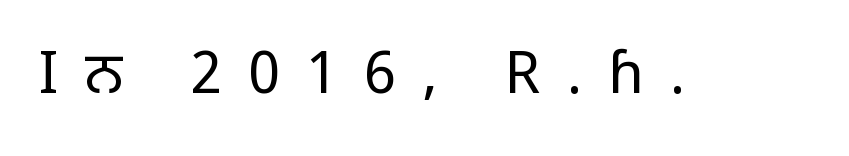
The image shows 58 px regular-weight sans-serif type, upright; set unusually wide letter spacing (+0.45 em), not underlined; low stroke contrast and a large x-height.
